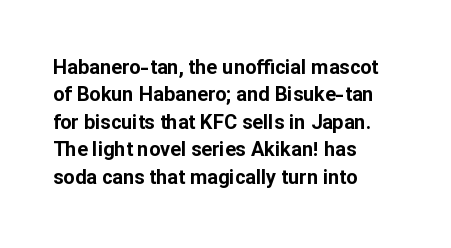
Q: Is the text bold? A: Yes.
Q: Is the text italic (slanted)? A: No, it is upright.
Q: Is the text underlined? A: No.
Q: How is the paragraph aligned? A: Left-aligned.
Q: Is the spacing between letters normal or unusually wide? A: Normal.
Q: Is the spacing between lines tight, normal or loose? A: Normal.
